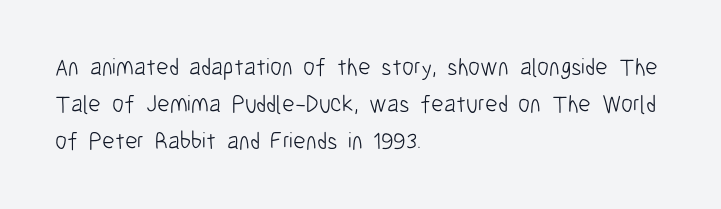
Vertical strokes here are truly vertical. Every row of glyphs begins at an identical x-position on the left. Between one letter and the next there's only the usual sliver of space. Only glyphs here, with clear space below each row.
